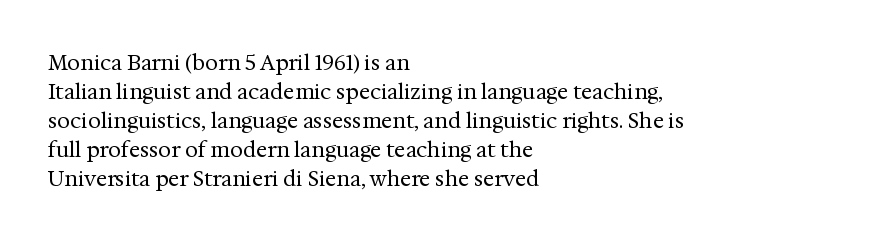
Letters rest on an invisible, unmarked baseline. Heaviness? Minimal to ordinary, like unemphasized prose. The rendering anchors every line to the left-hand side. The line-height multiplier appears to be the usual default.
